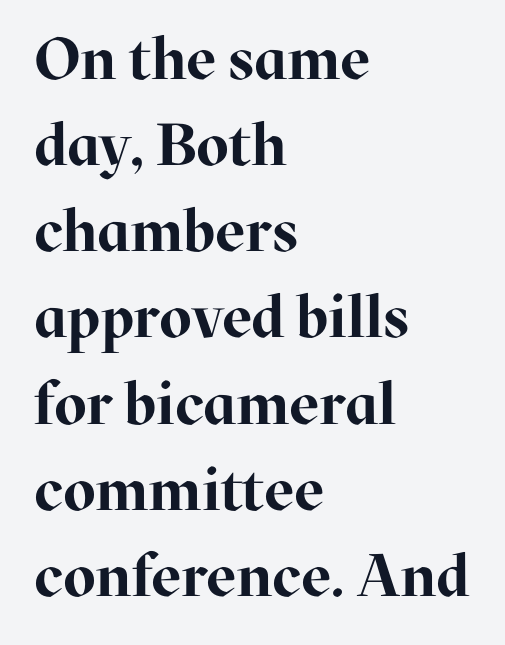
The image shows 59 px bold serif type, upright; set left-aligned, normal line spacing (1.46x), normal letter spacing, not underlined; high stroke contrast and a medium x-height.
